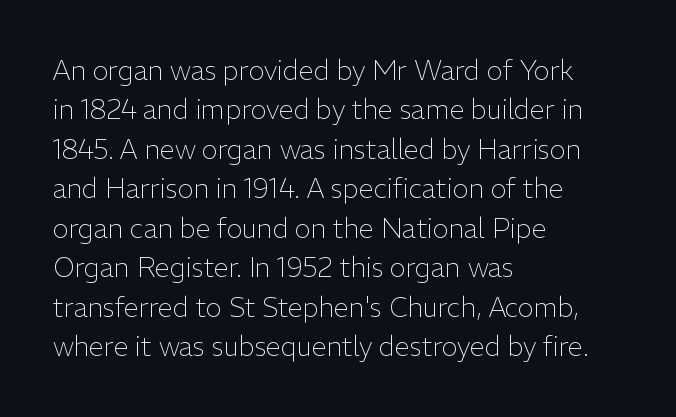
Q: Is the text bold? A: No.
Q: Is the text italic (slanted)? A: No, it is upright.
Q: Is the text underlined? A: No.
Q: How is the paragraph aligned? A: Left-aligned.
Q: Is the spacing between letters normal or unusually wide? A: Normal.
Q: Is the spacing between lines tight, normal or loose? A: Normal.
